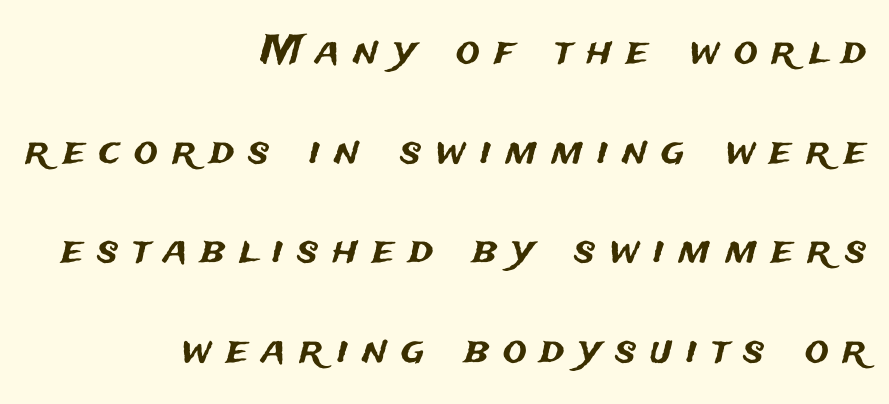
Q: Is the text italic (slanted)? A: Yes.
Q: Is the typeface a serif or a sans-serif typeface? A: Sans-serif.
Q: Is the text underlined? A: No.
Q: How is the paragraph aligned? A: Right-aligned.
Q: Is the spacing between letters normal or unusually wide? A: Unusually wide.
Q: Is the spacing between lines tight, normal or loose? A: Loose.
Q: Width (condensed, normal, or wide)? A: Normal.
Q: Stroke contrast? A: Medium.
Q: x-height? A: Medium.
Q: Monospaced? A: No.
